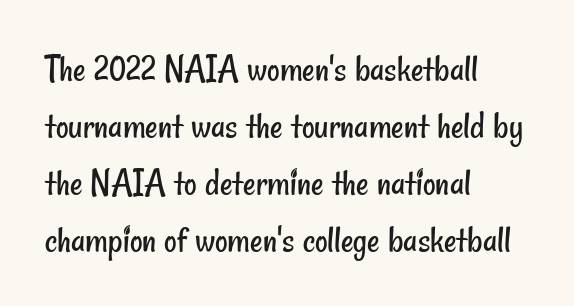
{"serif": "no", "bold": "no", "weight": "regular", "width": "condensed", "stroke_contrast": "low", "x_height": "small", "monospaced": "no", "underline": "no", "align": "left", "line_spacing": "normal", "line_spacing_ratio": 1.46, "letter_spacing": "normal", "letter_spacing_em": 0.0, "glyph_px": 39}
